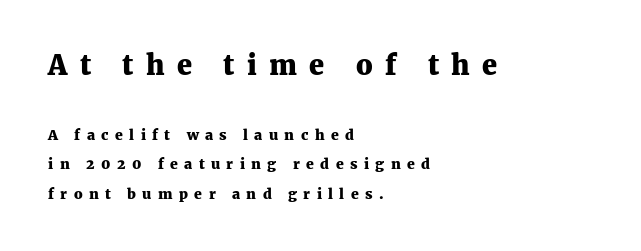
Q: Is the text bold? A: Yes.
Q: Is the text italic (slanted)? A: No, it is upright.
Q: Is the text underlined? A: No.
Q: How is the paragraph aligned? A: Left-aligned.
Q: Is the spacing between letters normal or unusually wide? A: Unusually wide.
Q: Is the spacing between lines tight, normal or loose? A: Loose.
Q: Which block of text is set in a larger size, the first (top) or the second (bottom)? A: The first (top) one.
